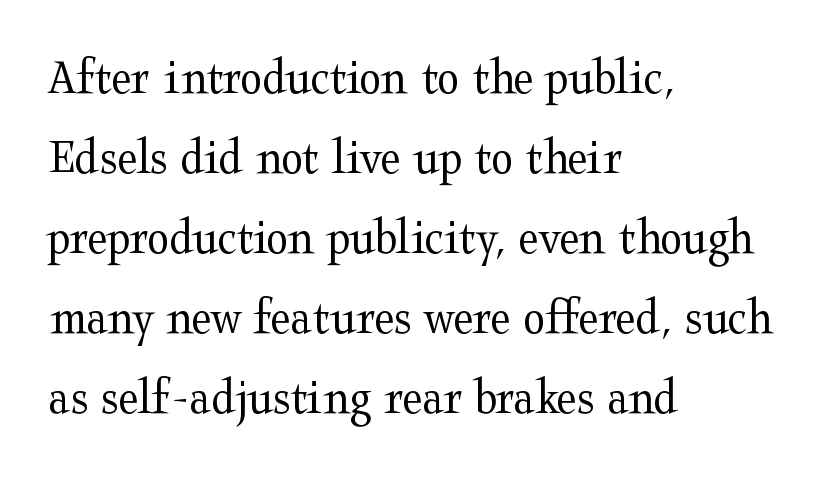
The image shows 51 px regular-weight, wide serif type, upright; set left-aligned, normal line spacing (1.57x), normal letter spacing, not underlined; medium stroke contrast and a medium x-height.
